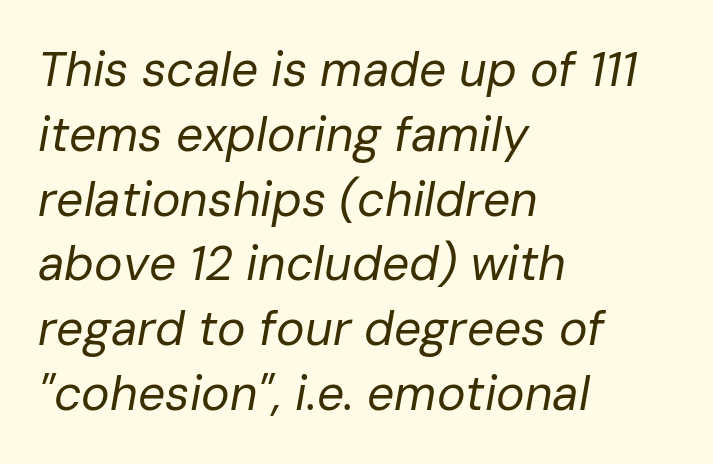
The image shows 48 px regular-weight type, italic (leaning right); set left-aligned, normal line spacing (1.35x), normal letter spacing, not underlined; low stroke contrast and a medium x-height.
